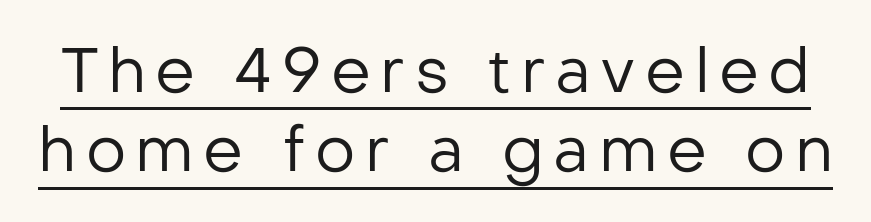
{"serif": "no", "italic": "no", "bold": "no", "weight": "regular", "width": "normal", "stroke_contrast": "low", "x_height": "medium", "monospaced": "no", "underline": "yes", "line_spacing": "normal", "line_spacing_ratio": 1.26, "glyph_px": 63}
